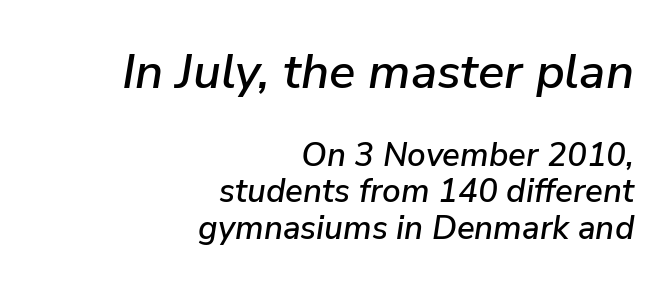
{"italic": "yes", "lean": "right", "slant_degrees": 9, "width": "normal", "stroke_contrast": "low", "x_height": "medium", "monospaced": "no", "underline": "no", "align": "right", "line_spacing": "tight", "line_spacing_ratio": 1.11, "letter_spacing": "normal", "letter_spacing_em": 0.0, "larger_block": "first", "size_ratio": 1.48, "glyph_px": 49}
